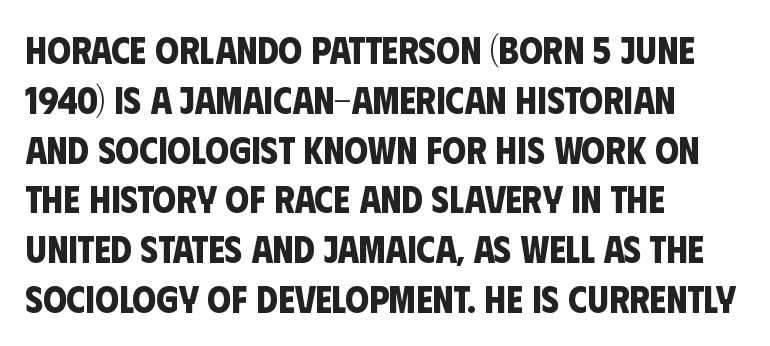
The image shows 38 px bold, condensed sans-serif type; set left-aligned, normal line spacing (1.31x), normal letter spacing, not underlined; low stroke contrast and a large x-height.
